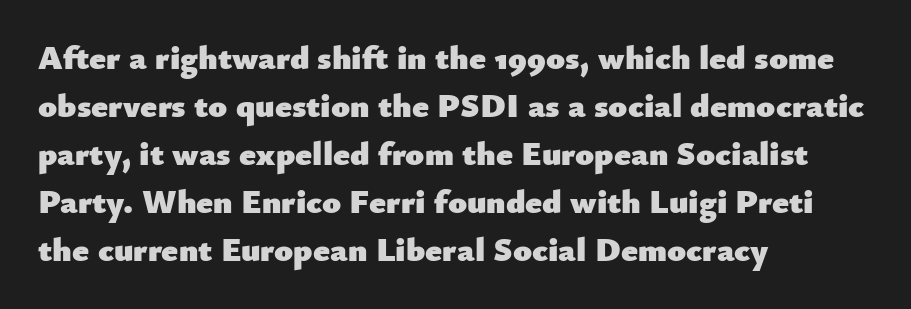
{"serif": "no", "italic": "no", "bold": "yes", "weight": "heavy", "width": "normal", "stroke_contrast": "low", "x_height": "small", "monospaced": "no", "underline": "no", "align": "left", "line_spacing": "normal", "line_spacing_ratio": 1.41, "letter_spacing": "normal", "letter_spacing_em": 0.0, "glyph_px": 34}
